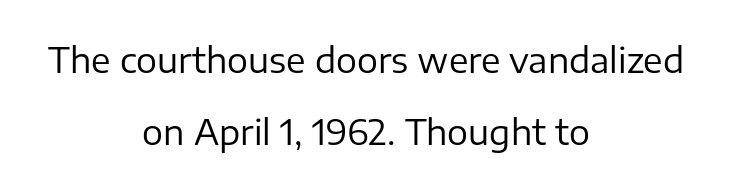
{"serif": "no", "italic": "no", "bold": "no", "weight": "regular", "width": "normal", "stroke_contrast": "low", "x_height": "medium", "monospaced": "no", "underline": "no", "align": "center", "line_spacing": "loose", "line_spacing_ratio": 2.06, "letter_spacing": "normal", "letter_spacing_em": 0.0, "glyph_px": 35}
